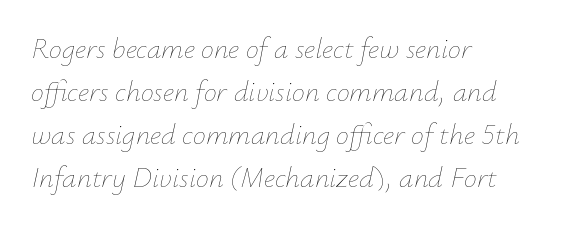
{"italic": "yes", "lean": "right", "slant_degrees": 12, "bold": "no", "weight": "thin", "width": "normal", "stroke_contrast": "low", "x_height": "small", "monospaced": "no", "underline": "no", "align": "left", "line_spacing": "normal", "line_spacing_ratio": 1.48, "letter_spacing": "normal", "letter_spacing_em": 0.0, "glyph_px": 29}
